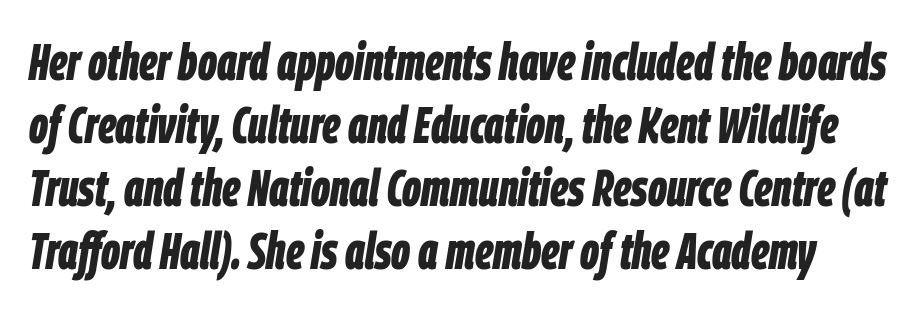
The image shows 52 px bold, condensed type, italic (leaning right); set line spacing 1.21x, normal letter spacing, not underlined; low stroke contrast and a large x-height.
